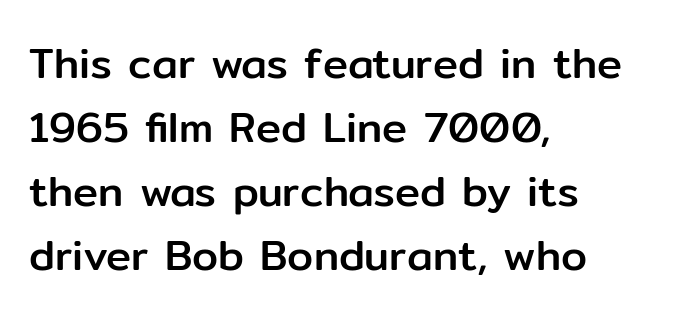
The image shows 42 px sans-serif type, upright; set left-aligned, normal line spacing (1.52x), normal letter spacing, not underlined; low stroke contrast and a medium x-height.
